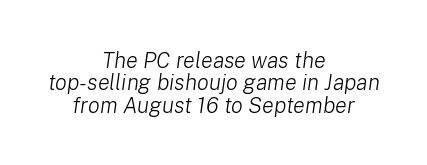
Q: Is the text bold? A: No.
Q: Is the text italic (slanted)? A: Yes, it leans right by about 8 degrees.
Q: Is the text underlined? A: No.
Q: How is the paragraph aligned? A: Centered.
Q: Is the spacing between letters normal or unusually wide? A: Normal.
Q: Is the spacing between lines tight, normal or loose? A: Tight.
